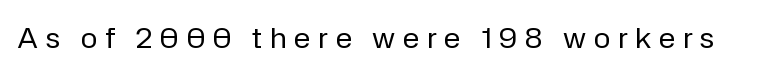
The image shows 28 px regular-weight sans-serif type, upright; set unusually wide letter spacing (+0.28 em), not underlined; low stroke contrast and a medium x-height.
